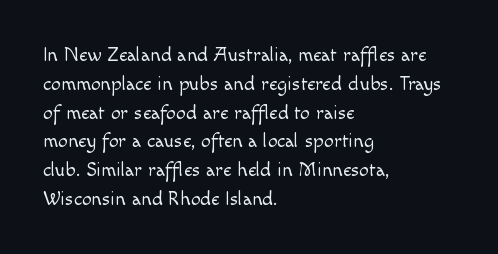
Q: Is the text bold? A: No.
Q: Is the text italic (slanted)? A: No, it is upright.
Q: Is the text underlined? A: No.
Q: How is the paragraph aligned? A: Left-aligned.
Q: Is the spacing between letters normal or unusually wide? A: Normal.
Q: Is the spacing between lines tight, normal or loose? A: Normal.
